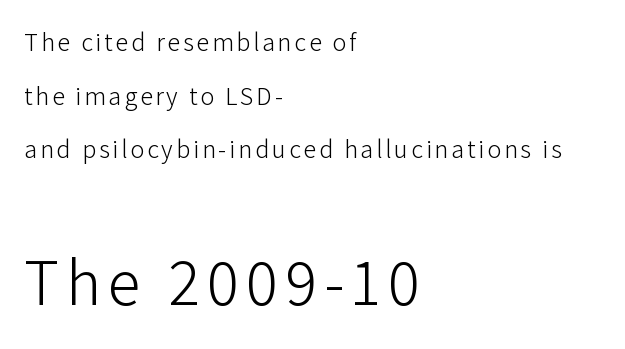
The image shows 66 px light sans-serif type, upright; set left-aligned, loose line spacing (2.06x), not underlined; the second (bottom) block is 2.54x larger; low stroke contrast and a medium x-height.
